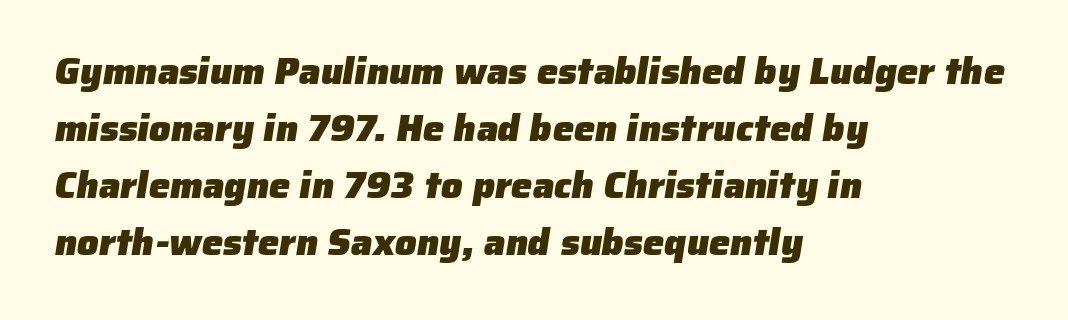
{"serif": "no", "bold": "yes", "weight": "heavy", "width": "normal", "stroke_contrast": "low", "x_height": "medium", "monospaced": "no", "underline": "no", "align": "left", "line_spacing": "normal", "line_spacing_ratio": 1.5, "letter_spacing": "normal", "letter_spacing_em": 0.0, "glyph_px": 38}
